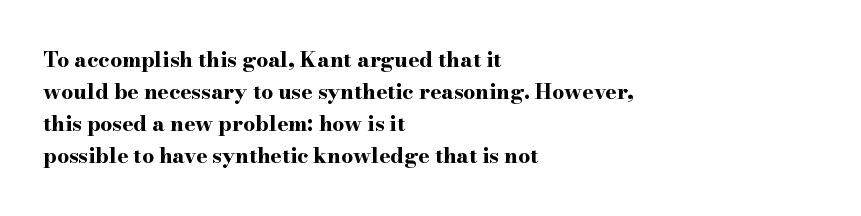
{"italic": "no", "bold": "yes", "underline": "no", "align": "left", "line_spacing": "normal", "line_spacing_ratio": 1.53, "letter_spacing": "normal", "letter_spacing_em": 0.0, "glyph_px": 21}
